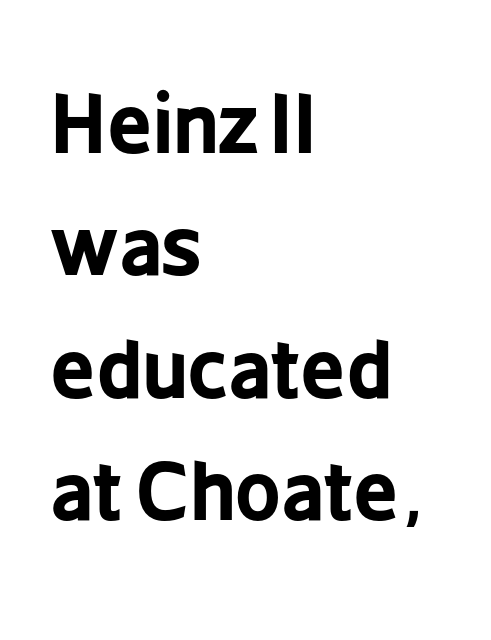
{"serif": "no", "italic": "no", "bold": "yes", "weight": "bold", "width": "condensed", "stroke_contrast": "low", "x_height": "medium", "monospaced": "no", "underline": "no", "align": "left", "line_spacing": "normal", "line_spacing_ratio": 1.55, "letter_spacing": "normal", "letter_spacing_em": 0.0, "glyph_px": 79}
